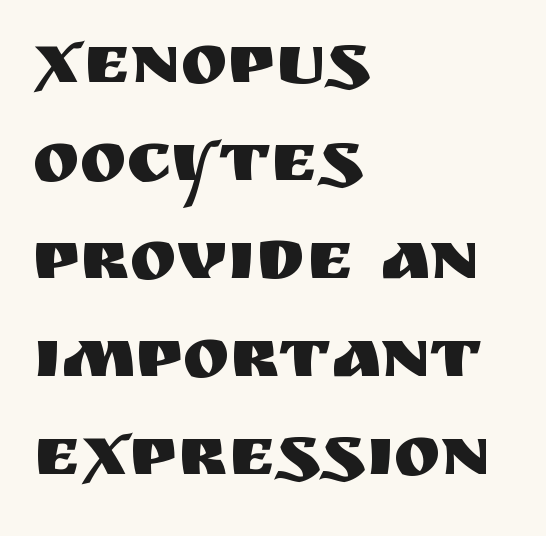
Normally led — the rows are evenly, conventionally spaced. The rendering keeps characters at their native spacing. Upright lettering throughout. This rendering features lettering with no underline. Font category for this specimen: sans-serif. All the whitespace from short lines collects on the right.
